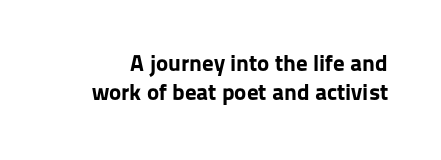
The image shows 23 px bold type, upright; set normal line spacing (1.28x), normal letter spacing, not underlined.
